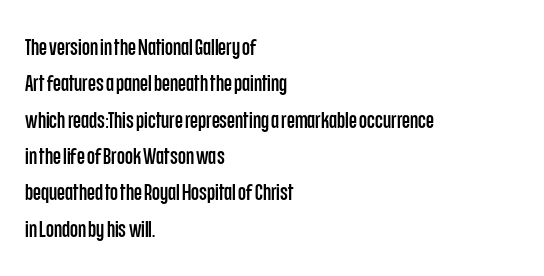
Q: Is the text italic (slanted)? A: No, it is upright.
Q: Is the text underlined? A: No.
Q: How is the paragraph aligned? A: Left-aligned.
Q: Is the spacing between letters normal or unusually wide? A: Normal.
Q: Is the spacing between lines tight, normal or loose? A: Normal.
